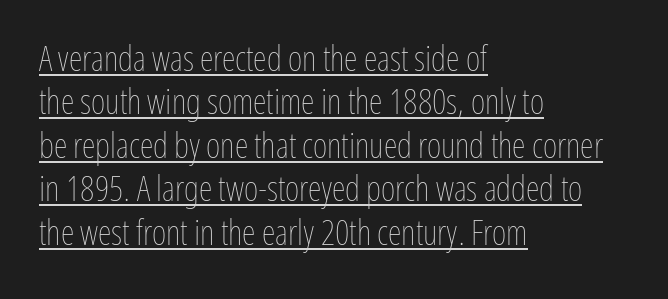
Q: Is the text bold? A: No.
Q: Is the text italic (slanted)? A: No, it is upright.
Q: Is the text underlined? A: Yes.
Q: How is the paragraph aligned? A: Left-aligned.
Q: Is the spacing between letters normal or unusually wide? A: Normal.
Q: Width (condensed, normal, or wide)? A: Condensed.
Q: Stroke contrast? A: Low.
Q: x-height? A: Medium.
Q: Monospaced? A: No.
